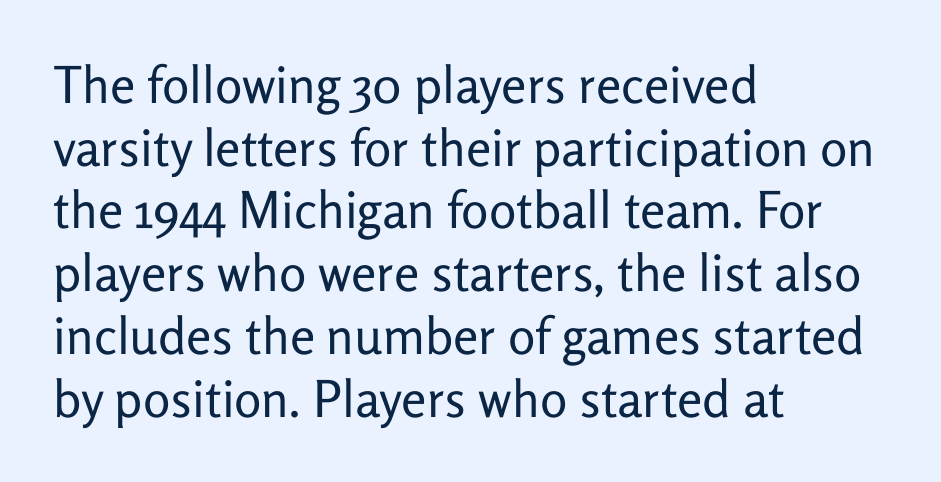
The image shows 51 px regular-weight sans-serif type, upright; set left-aligned, line spacing 1.23x, normal letter spacing, not underlined; low stroke contrast and a medium x-height.
